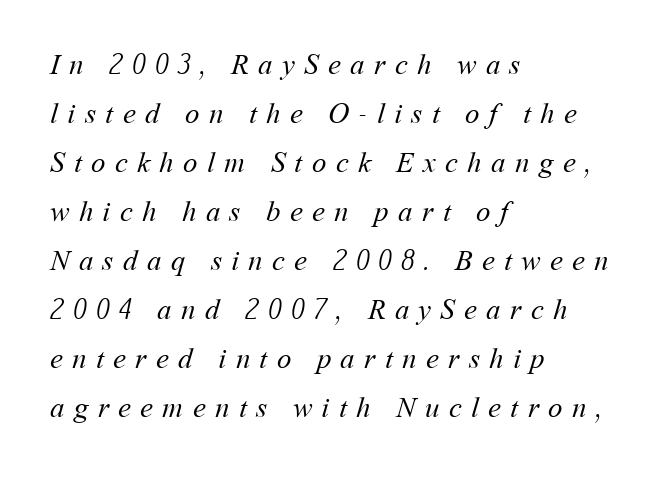
The image shows 29 px regular-weight type; set left-aligned, normal line spacing (1.69x), unusually wide letter spacing (+0.32 em), not underlined; medium stroke contrast and a medium x-height.
